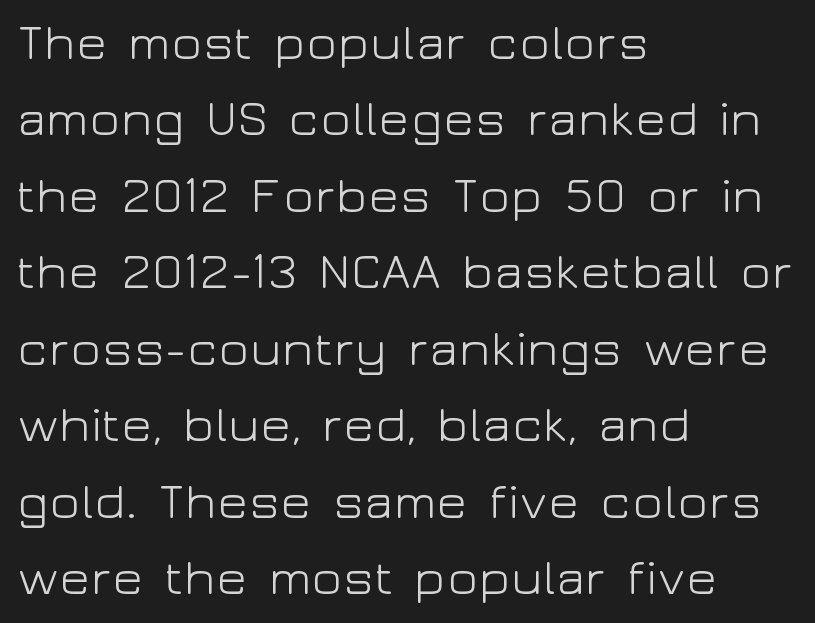
The image shows 51 px light, wide sans-serif type, upright; set left-aligned, normal line spacing (1.5x), normal letter spacing, not underlined; low stroke contrast and a medium x-height.
